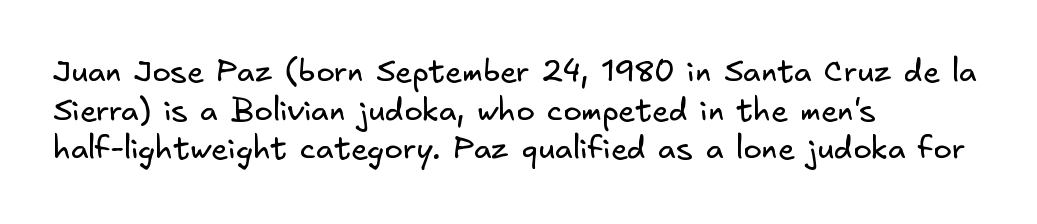
The image shows 31 px regular-weight sans-serif type; set left-aligned, normal line spacing (1.25x), normal letter spacing, not underlined; low stroke contrast and a small x-height.
